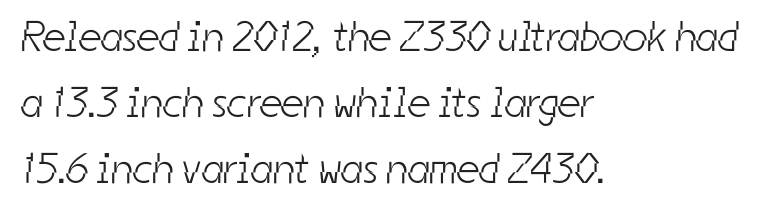
Q: Is the text bold? A: No.
Q: Is the typeface a serif or a sans-serif typeface? A: Sans-serif.
Q: Is the text underlined? A: No.
Q: How is the paragraph aligned? A: Left-aligned.
Q: Is the spacing between letters normal or unusually wide? A: Normal.
Q: Is the spacing between lines tight, normal or loose? A: Normal.
Q: Width (condensed, normal, or wide)? A: Condensed.
Q: Stroke contrast? A: Low.
Q: x-height? A: Medium.
Q: Monospaced? A: No.
